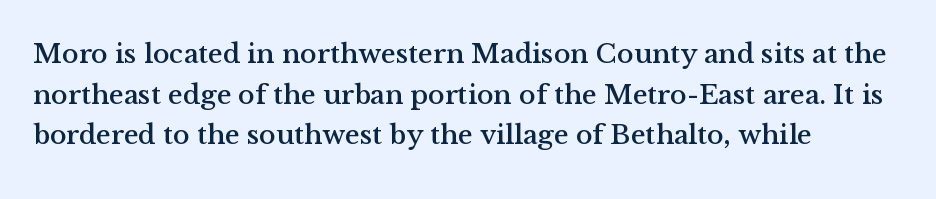
Q: Is the text italic (slanted)? A: No, it is upright.
Q: Is the typeface a serif or a sans-serif typeface? A: Serif.
Q: Is the text underlined? A: No.
Q: How is the paragraph aligned? A: Left-aligned.
Q: Is the spacing between letters normal or unusually wide? A: Normal.
Q: Is the spacing between lines tight, normal or loose? A: Normal.
Q: Width (condensed, normal, or wide)? A: Normal.
Q: Stroke contrast? A: Medium.
Q: x-height? A: Medium.
Q: Monospaced? A: No.
